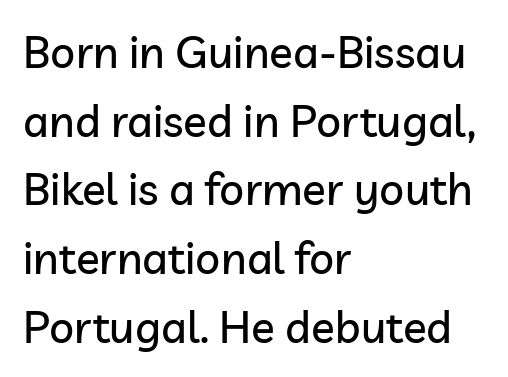
Q: Is the text italic (slanted)? A: No, it is upright.
Q: Is the typeface a serif or a sans-serif typeface? A: Sans-serif.
Q: Is the text underlined? A: No.
Q: How is the paragraph aligned? A: Left-aligned.
Q: Is the spacing between letters normal or unusually wide? A: Normal.
Q: Is the spacing between lines tight, normal or loose? A: Normal.
Q: Width (condensed, normal, or wide)? A: Normal.
Q: Stroke contrast? A: Low.
Q: x-height? A: Medium.
Q: Monospaced? A: No.
